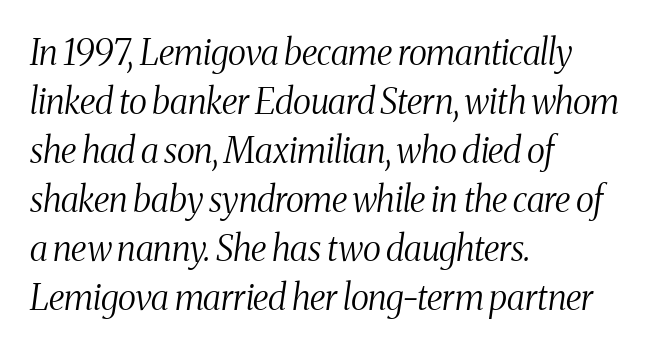
The area under the type is left untouched. No extra ink here — the face is not bold. Left-aligned paragraph, ragged on the right. Standard letterfit; no display-style spreading of the glyphs. You can tell it's italic because the verticals aren't actually vertical. A typesetter would call this proportional, since set widths differ per character.
